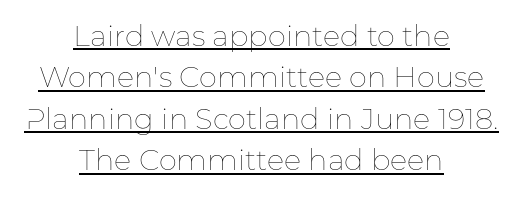
{"italic": "no", "bold": "no", "weight": "thin", "width": "normal", "stroke_contrast": "low", "x_height": "medium", "monospaced": "no", "underline": "yes", "align": "center", "line_spacing": "normal", "line_spacing_ratio": 1.43, "letter_spacing": "normal", "letter_spacing_em": 0.0, "glyph_px": 29}
